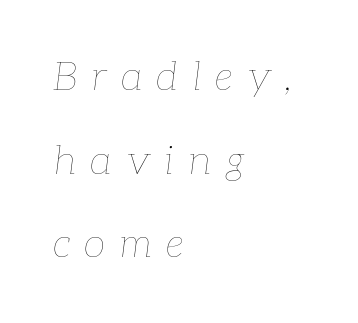
{"italic": "yes", "lean": "right", "slant_degrees": 7, "bold": "no", "weight": "thin", "width": "normal", "stroke_contrast": "low", "x_height": "medium", "monospaced": "no", "underline": "no", "align": "left", "line_spacing": "loose", "line_spacing_ratio": 2.09, "letter_spacing": "wide", "letter_spacing_em": 0.35, "glyph_px": 40}
